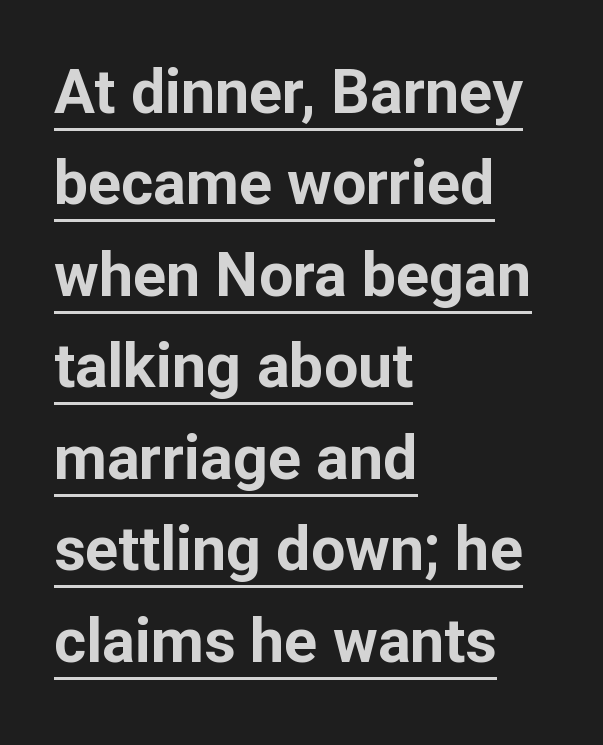
Q: Is the text bold? A: Yes.
Q: Is the text italic (slanted)? A: No, it is upright.
Q: Is the typeface a serif or a sans-serif typeface? A: Sans-serif.
Q: Is the text underlined? A: Yes.
Q: How is the paragraph aligned? A: Left-aligned.
Q: Is the spacing between letters normal or unusually wide? A: Normal.
Q: Is the spacing between lines tight, normal or loose? A: Normal.
Q: Width (condensed, normal, or wide)? A: Normal.
Q: Stroke contrast? A: Low.
Q: x-height? A: Medium.
Q: Monospaced? A: No.
